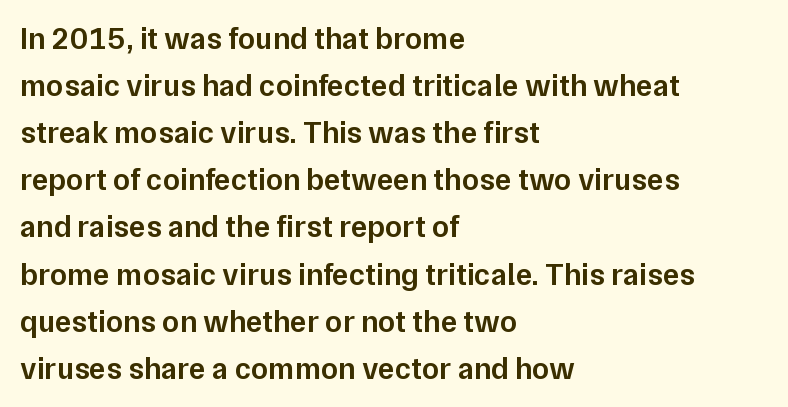
Observe the absence of serifs on each vertical stroke in this sample. Look at the tracking — it's just the regular setting, nothing added. A bit beefed up — I'd call it semibold rather than bold. Alignment: flush left.
